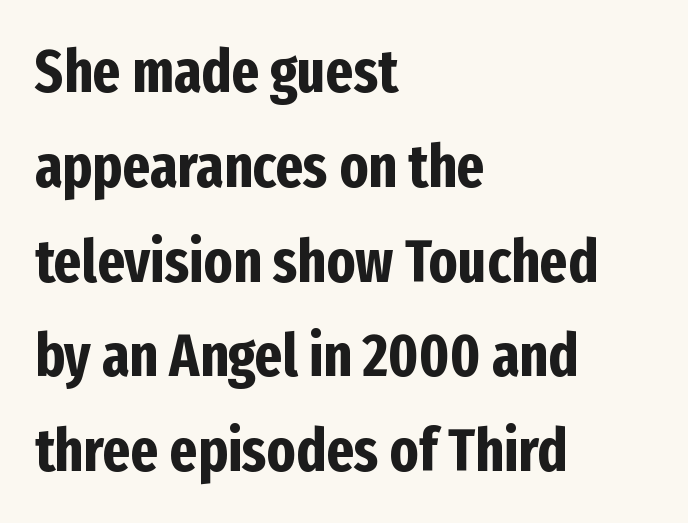
{"serif": "no", "italic": "no", "bold": "yes", "weight": "bold", "width": "condensed", "stroke_contrast": "low", "x_height": "medium", "monospaced": "no", "underline": "no", "align": "left", "line_spacing": "normal", "line_spacing_ratio": 1.58, "letter_spacing": "normal", "letter_spacing_em": 0.0, "glyph_px": 60}
